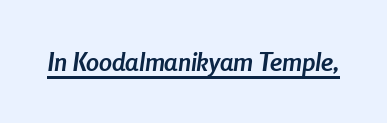
Does the lettering tilt? It does — this is italic. These words are printed bold, with thick strokes throughout. The horizontal fit of the characters is conventional and even. Each line of the rendering has a horizontal stroke beneath the glyphs.
